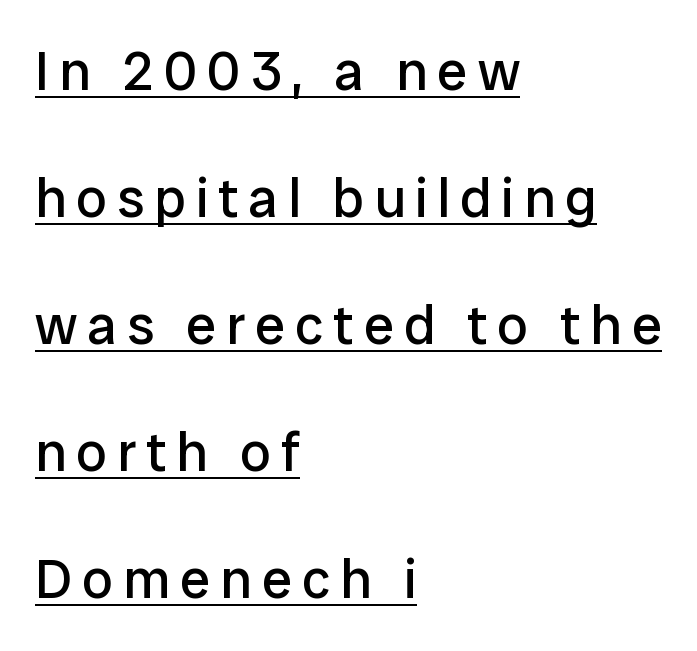
The image shows 55 px regular-weight sans-serif type, upright; set left-aligned, loose line spacing (2.31x), underlined; low stroke contrast and a medium x-height.
